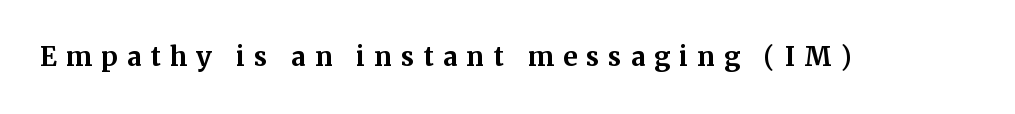
Q: Is the text bold? A: Yes.
Q: Is the text italic (slanted)? A: No, it is upright.
Q: Is the text underlined? A: No.
Q: Is the spacing between letters normal or unusually wide? A: Unusually wide.
